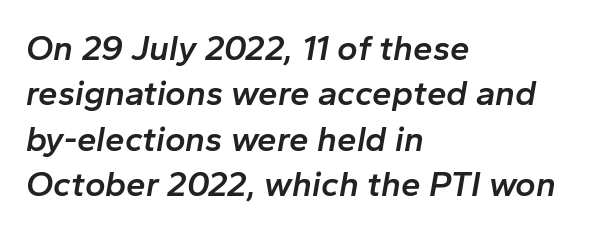
{"italic": "yes", "lean": "right", "slant_degrees": 10, "bold": "semi", "weight": "semibold", "width": "normal", "stroke_contrast": "low", "x_height": "medium", "monospaced": "no", "underline": "no", "align": "left", "line_spacing": "normal", "line_spacing_ratio": 1.3, "letter_spacing": "normal", "letter_spacing_em": 0.0, "glyph_px": 35}
